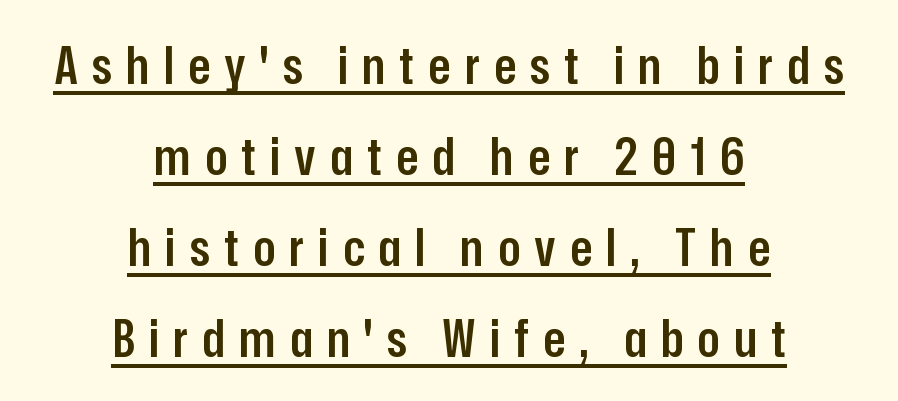
{"serif": "no", "italic": "no", "bold": "semi", "weight": "semibold", "width": "condensed", "stroke_contrast": "low", "x_height": "medium", "monospaced": "no", "underline": "yes", "align": "center", "line_spacing_ratio": 1.75, "letter_spacing": "wide", "letter_spacing_em": 0.27, "glyph_px": 52}
